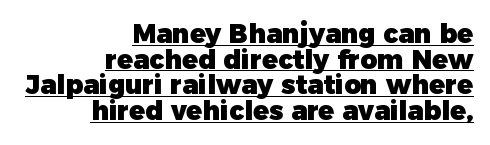
Words appear dense and cohesive because spacing is normal. The letters stand upright; this is a roman face. The lines are quadded right. The glyphs have the mass of a bold cut.
